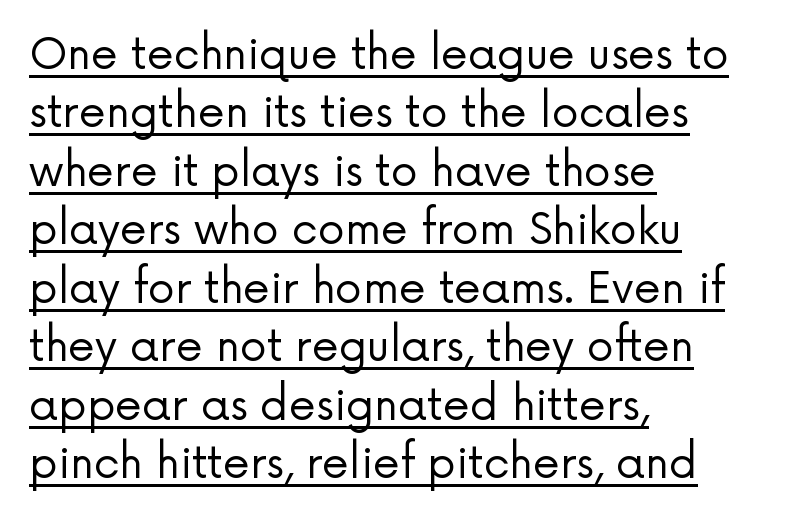
The passage shown is typed in a proportional face where columns would drift. In designer terms, the underline attribute is active on this setting. If you measured baseline to baseline, you'd find a middling distance. Caption: face not bold, strokes unweighted. This sample is left-justified, so line endings fall wherever the words run out.
